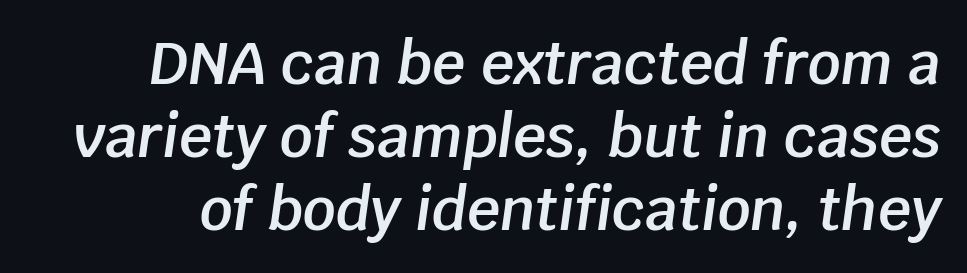
{"italic": "yes", "lean": "right", "slant_degrees": 8, "bold": "semi", "weight": "semibold", "width": "normal", "stroke_contrast": "low", "x_height": "large", "monospaced": "no", "underline": "no", "line_spacing": "normal", "line_spacing_ratio": 1.26, "letter_spacing": "normal", "letter_spacing_em": 0.0, "glyph_px": 58}
